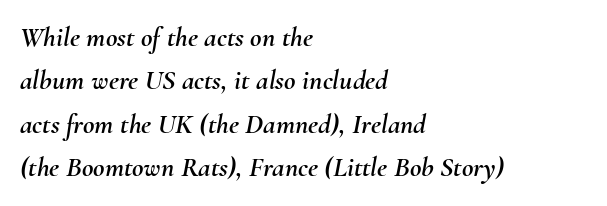
{"italic": "yes", "lean": "right", "slant_degrees": 10, "width": "normal", "stroke_contrast": "medium", "x_height": "small", "monospaced": "no", "underline": "no", "align": "left", "line_spacing": "normal", "line_spacing_ratio": 1.55, "letter_spacing": "normal", "letter_spacing_em": 0.0, "glyph_px": 28}
